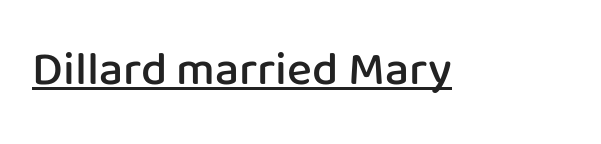
Q: Is the text bold? A: Semi-bold.
Q: Is the text italic (slanted)? A: No, it is upright.
Q: Is the typeface a serif or a sans-serif typeface? A: Sans-serif.
Q: Is the text underlined? A: Yes.
Q: Is the spacing between letters normal or unusually wide? A: Normal.
Q: Width (condensed, normal, or wide)? A: Normal.
Q: Stroke contrast? A: Low.
Q: x-height? A: Medium.
Q: Monospaced? A: No.
